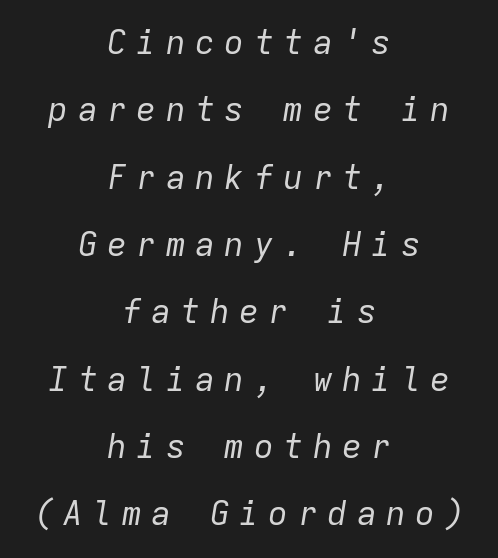
The setting favours the middle, as headings and verse often do. Loose tracking; the words dissolve into strings of separated letters. Is this a fixed-width face? Yes — each glyph sits in an identical cell. The whole block is typeset with a tilt. Summary of vertical rhythm: relaxed, with wide interline spacing.
